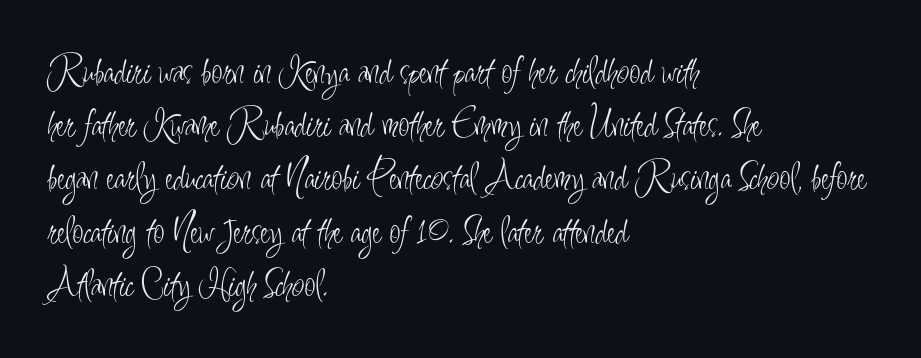
{"serif": "no", "bold": "no", "weight": "light", "width": "condensed", "stroke_contrast": "low", "x_height": "small", "monospaced": "no", "underline": "no", "align": "left", "line_spacing": "normal", "line_spacing_ratio": 1.33, "letter_spacing": "normal", "letter_spacing_em": 0.0, "glyph_px": 40}
